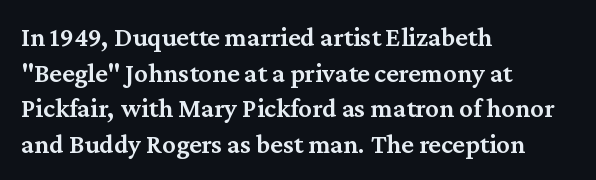
Q: Is the text bold? A: Semi-bold.
Q: Is the text italic (slanted)? A: No, it is upright.
Q: Is the text underlined? A: No.
Q: How is the paragraph aligned? A: Left-aligned.
Q: Is the spacing between letters normal or unusually wide? A: Normal.
Q: Is the spacing between lines tight, normal or loose? A: Normal.
